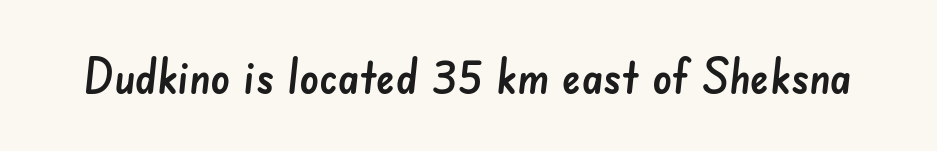
Here the designer chose a conventional face with non-uniform glyph widths. The designer went with a sans here, leaving each stem footless. Short note: letters normally spaced. The strip under each line holds only bare page.
